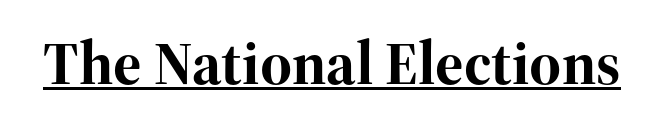
{"serif": "yes", "italic": "no", "bold": "yes", "weight": "bold", "width": "normal", "stroke_contrast": "high", "x_height": "medium", "monospaced": "no", "underline": "yes", "letter_spacing": "normal", "letter_spacing_em": 0.0, "glyph_px": 61}
